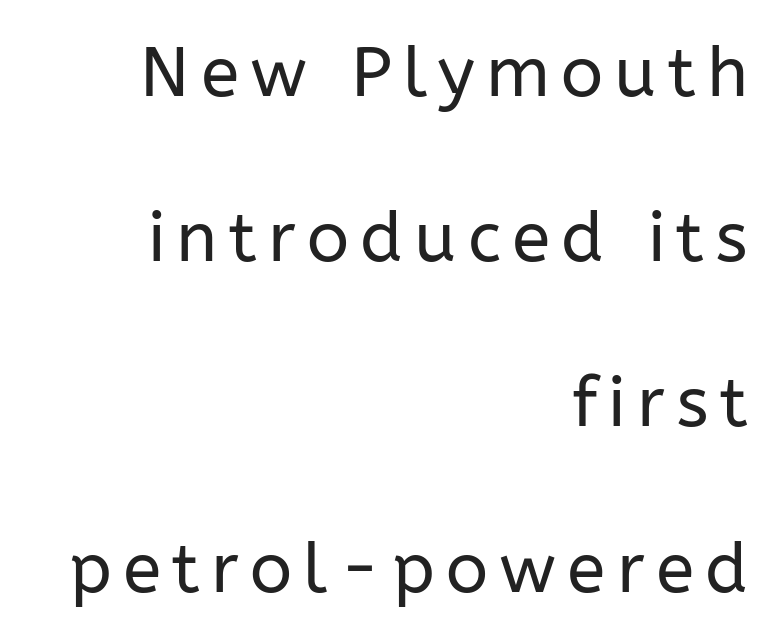
{"serif": "no", "italic": "no", "bold": "no", "weight": "regular", "width": "normal", "stroke_contrast": "low", "x_height": "medium", "monospaced": "no", "underline": "no", "align": "right", "line_spacing": "loose", "line_spacing_ratio": 2.36, "glyph_px": 70}
